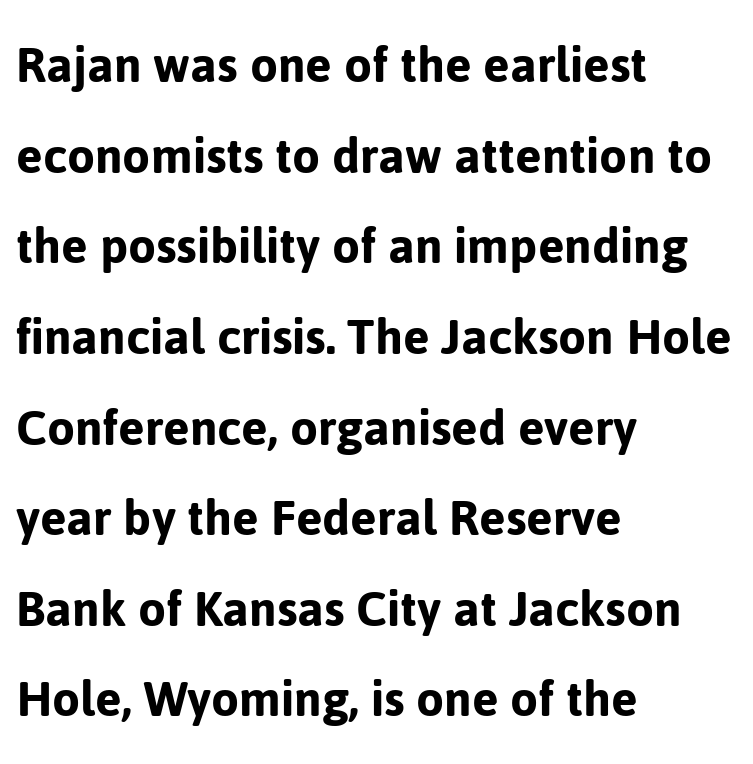
{"serif": "no", "italic": "no", "width": "normal", "stroke_contrast": "low", "x_height": "medium", "monospaced": "no", "underline": "no", "align": "left", "line_spacing": "normal", "line_spacing_ratio": 1.59, "letter_spacing": "normal", "letter_spacing_em": 0.0, "glyph_px": 57}
